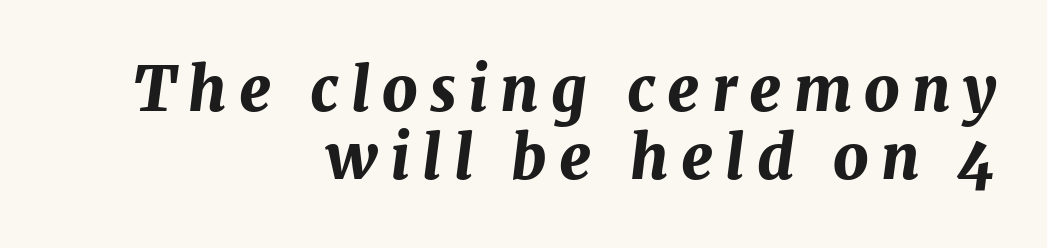
The image shows 61 px bold type, italic (leaning right); set right-aligned, tight line spacing (1.12x), unusually wide letter spacing (+0.2 em), not underlined; medium stroke contrast and a medium x-height.
